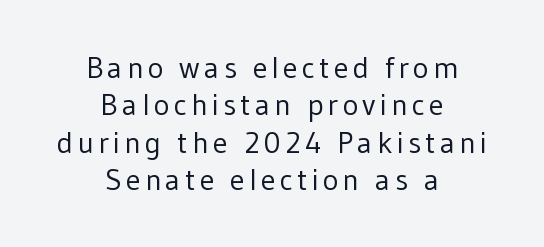
On a weight scale, this lands at 450 or below. The type family on display is of the sans-serif kind. These lines are rendered in a variable-pitch font. This is roman type, the default non-slanted kind.
